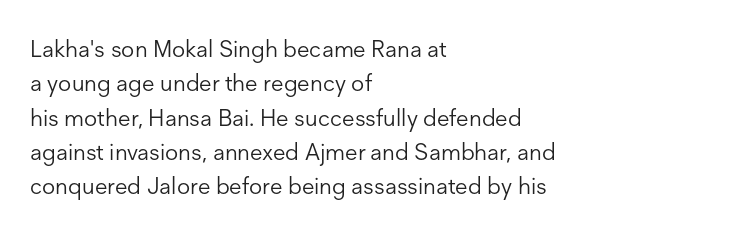
Q: Is the text bold? A: No.
Q: Is the text italic (slanted)? A: No, it is upright.
Q: Is the text underlined? A: No.
Q: How is the paragraph aligned? A: Left-aligned.
Q: Is the spacing between letters normal or unusually wide? A: Normal.
Q: Is the spacing between lines tight, normal or loose? A: Normal.
